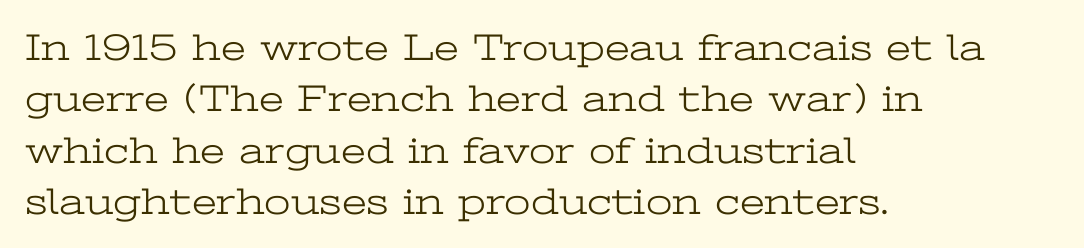
Q: Is the text bold? A: No.
Q: Is the text italic (slanted)? A: No, it is upright.
Q: Is the typeface a serif or a sans-serif typeface? A: Serif.
Q: Is the text underlined? A: No.
Q: How is the paragraph aligned? A: Left-aligned.
Q: Is the spacing between letters normal or unusually wide? A: Normal.
Q: Is the spacing between lines tight, normal or loose? A: Normal.
Q: Width (condensed, normal, or wide)? A: Wide.
Q: Stroke contrast? A: Low.
Q: x-height? A: Medium.
Q: Monospaced? A: No.
